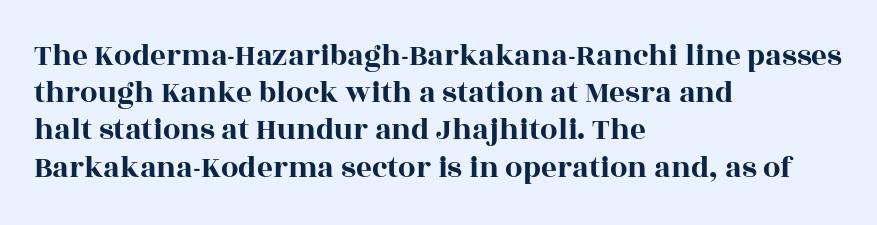
Q: Is the text italic (slanted)? A: No, it is upright.
Q: Is the typeface a serif or a sans-serif typeface? A: Serif.
Q: Is the text underlined? A: No.
Q: How is the paragraph aligned? A: Left-aligned.
Q: Is the spacing between letters normal or unusually wide? A: Normal.
Q: Width (condensed, normal, or wide)? A: Wide.
Q: x-height? A: Large.
Q: Monospaced? A: No.
